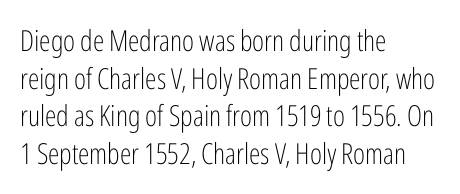
The image shows 29 px light, condensed sans-serif type, upright; set left-aligned, normal line spacing (1.3x), normal letter spacing, not underlined; low stroke contrast and a medium x-height.
